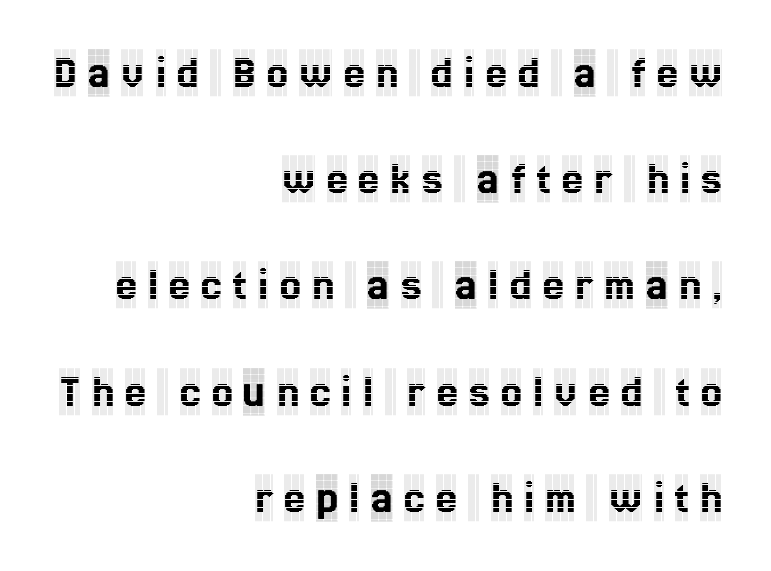
Check under the words: just untouched page. Serifs: yes, visible at the terminals of the letterforms. Character widths vary here, with narrow letters taking less room than wide ones. The axis of the letterforms is exactly vertical. Regarding leading, the lines here are spaced well apart.
